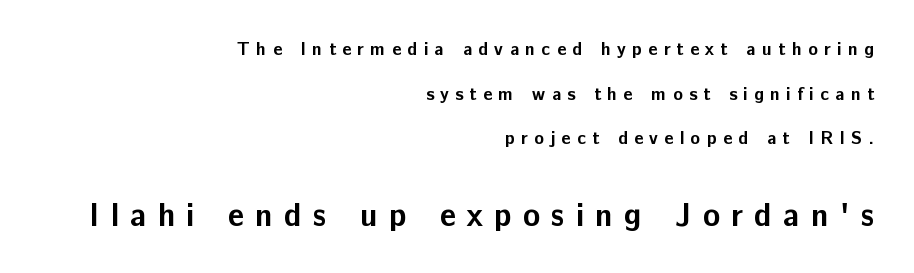
The image shows 32 px bold sans-serif type, upright; set right-aligned, loose line spacing (2.48x), unusually wide letter spacing (+0.35 em), not underlined; the second (bottom) block is 1.78x larger; low stroke contrast and a medium x-height.
